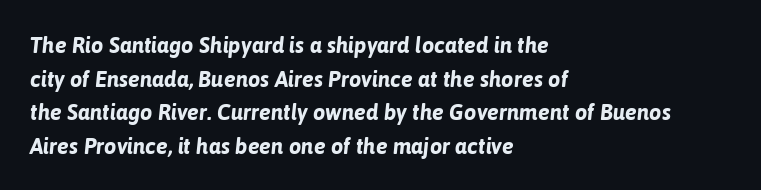
{"italic": "yes", "lean": "right", "slant_degrees": 6, "bold": "yes", "underline": "no", "align": "left", "line_spacing": "normal", "line_spacing_ratio": 1.53, "letter_spacing": "normal", "letter_spacing_em": 0.0, "glyph_px": 22}
